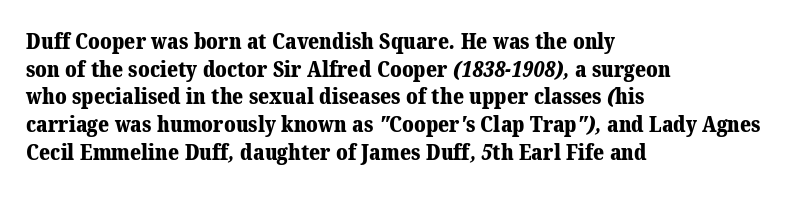
Summary of vertical rhythm: regular, with standard interline spacing. The tracking reads as untouched default to a designer's eye. The baseline area is clear. I'd describe the lettering as bold — thick and assertive. Short and long lines alike share a common starting point at left.
